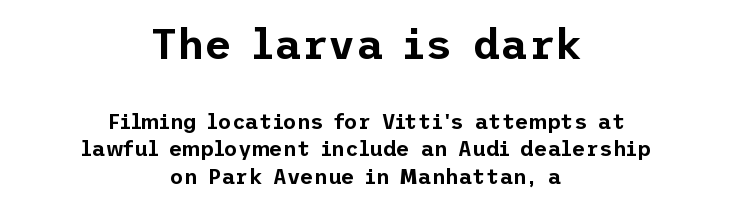
Horizontally, the lines are justified to the midpoint only. Beneath every word, the page is bare. This layout puts the oversized block above and the modest block below. The text was rendered using a sans face with plain stroke endings. Caption: standard tracking, unaltered.
